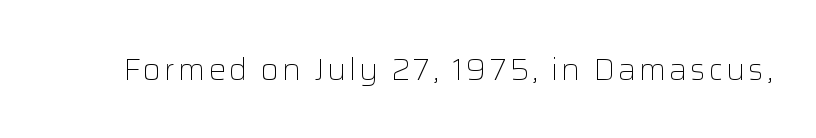
{"serif": "no", "italic": "no", "bold": "no", "weight": "light", "width": "normal", "stroke_contrast": "low", "x_height": "medium", "monospaced": "no", "underline": "no", "glyph_px": 31}
